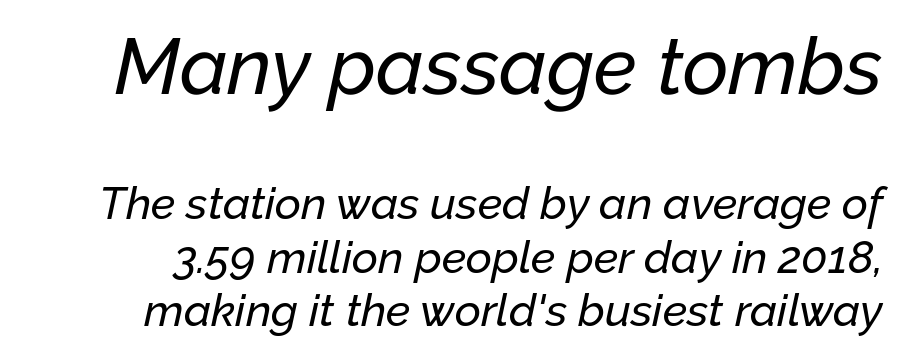
{"italic": "yes", "lean": "right", "slant_degrees": 12, "width": "normal", "stroke_contrast": "low", "x_height": "medium", "monospaced": "no", "underline": "no", "line_spacing_ratio": 1.19, "letter_spacing": "normal", "letter_spacing_em": 0.0, "larger_block": "first", "size_ratio": 1.76, "glyph_px": 79}
